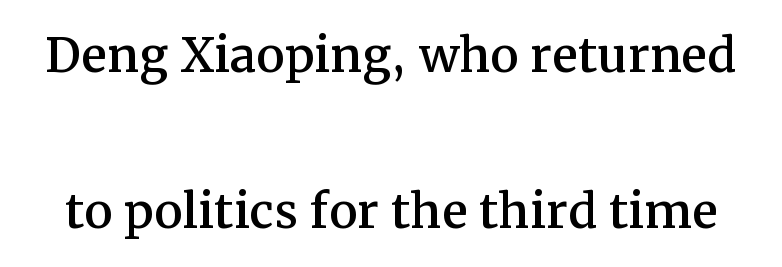
Leading: increased. Decoration check: the copy has no underline. Do the letters lean? They stand straight. Font category for this specimen: serif. Glyph-to-glyph distance matches everyday printed text. Each letter keeps its own natural width here, so spacing adapts to shape.
